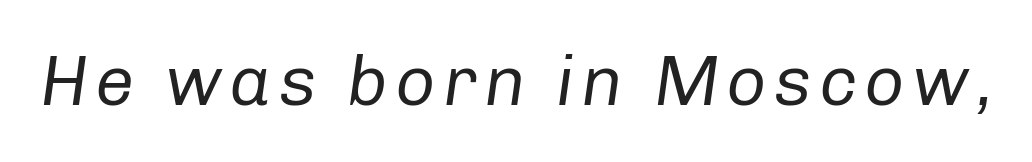
{"italic": "yes", "lean": "right", "slant_degrees": 8, "bold": "no", "weight": "regular", "width": "normal", "stroke_contrast": "low", "x_height": "medium", "monospaced": "no", "underline": "no", "glyph_px": 70}
